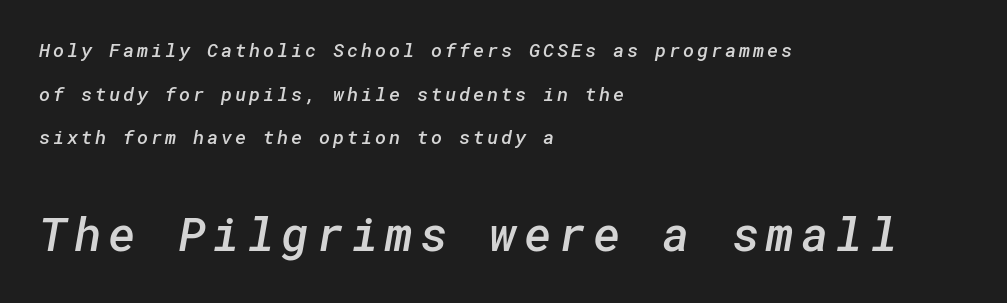
{"serif": "no", "bold": "semi", "weight": "semibold", "width": "normal", "stroke_contrast": "low", "x_height": "medium", "underline": "no", "align": "left", "line_spacing": "loose", "line_spacing_ratio": 2.29, "larger_block": "second", "size_ratio": 2.47, "glyph_px": 47}
